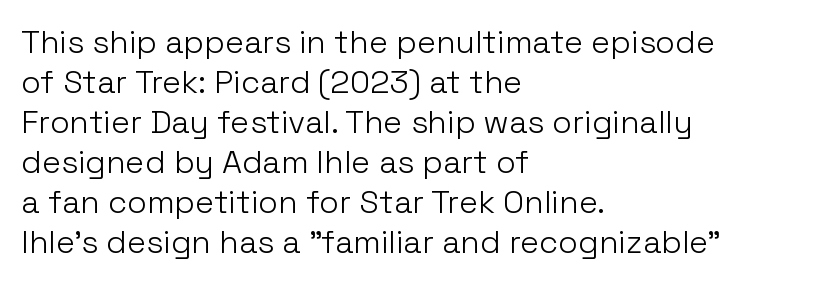
Typeset ragged right — the left edge is the straight one. To sum up the face: it is a sans, with no serifs. Is there much room between lines? A standard amount, neither cramped nor airy. Note the varied advance widths — an 'i' is clearly narrower than an 'm'. The zone under the glyphs is completely vacant.
